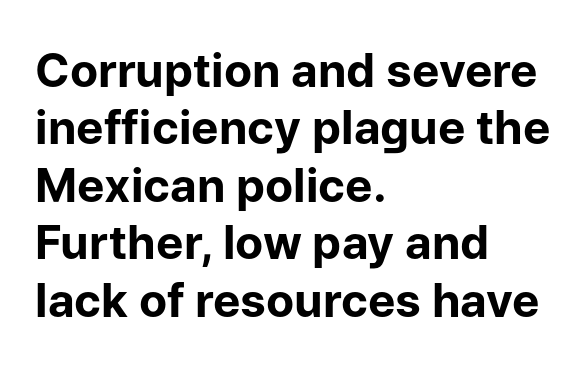
Q: Is the text bold? A: Yes.
Q: Is the text italic (slanted)? A: No, it is upright.
Q: Is the typeface a serif or a sans-serif typeface? A: Sans-serif.
Q: Is the text underlined? A: No.
Q: How is the paragraph aligned? A: Left-aligned.
Q: Is the spacing between letters normal or unusually wide? A: Normal.
Q: Is the spacing between lines tight, normal or loose? A: Normal.
Q: Width (condensed, normal, or wide)? A: Normal.
Q: Stroke contrast? A: Low.
Q: x-height? A: Medium.
Q: Monospaced? A: No.
